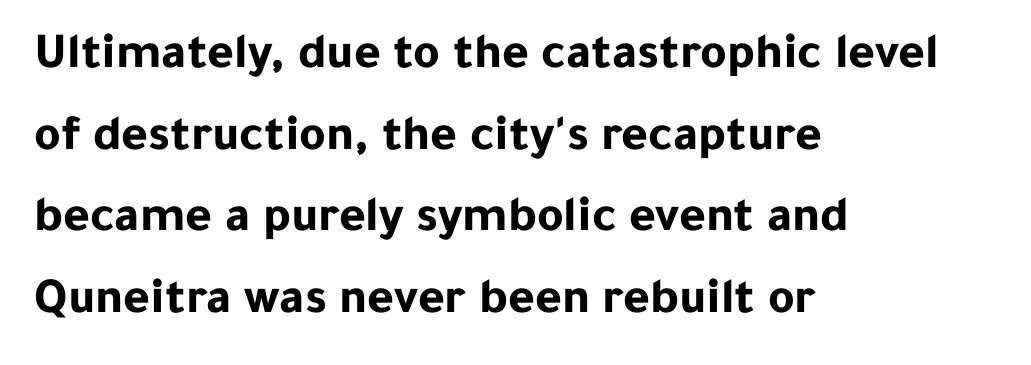
{"serif": "no", "italic": "no", "bold": "yes", "weight": "bold", "width": "normal", "stroke_contrast": "low", "x_height": "medium", "monospaced": "no", "underline": "no", "align": "left", "line_spacing": "normal", "line_spacing_ratio": 1.6, "letter_spacing": "normal", "letter_spacing_em": 0.0, "glyph_px": 51}
